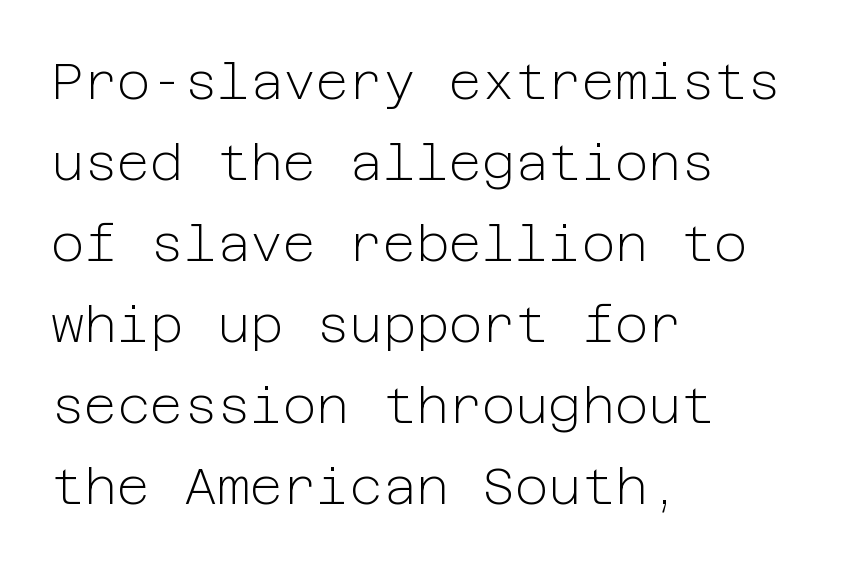
The image shows 51 px light sans-serif type, upright; set left-aligned, normal line spacing (1.59x), normal letter spacing, not underlined; low stroke contrast and a medium x-height.
